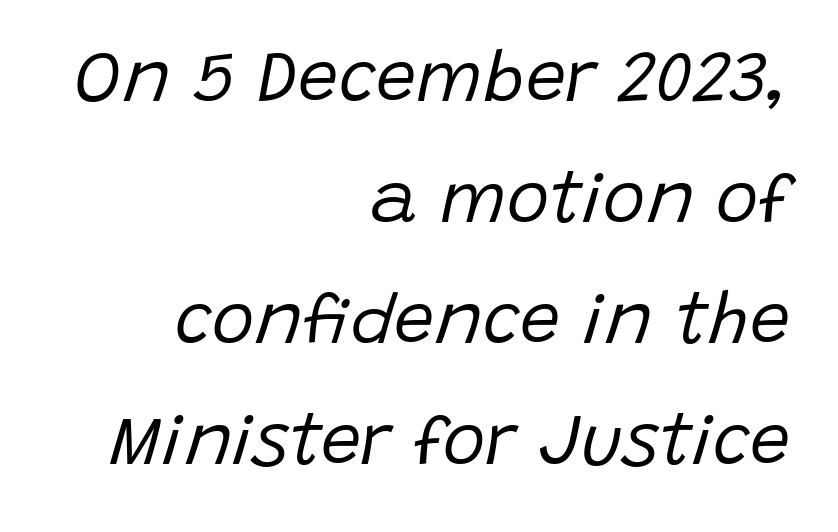
{"italic": "yes", "lean": "right", "slant_degrees": 15, "bold": "no", "weight": "regular", "width": "normal", "stroke_contrast": "low", "x_height": "large", "monospaced": "no", "underline": "no", "align": "right", "line_spacing": "normal", "line_spacing_ratio": 1.68, "letter_spacing": "normal", "letter_spacing_em": 0.0, "glyph_px": 72}
